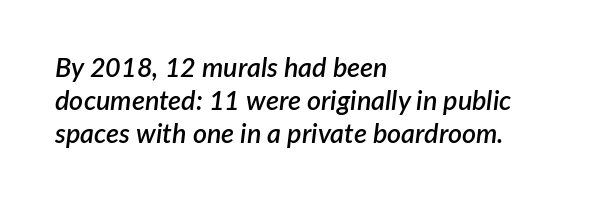
The image shows 27 px text type, italic (leaning right); set left-aligned, line spacing 1.22x, normal letter spacing, not underlined.
